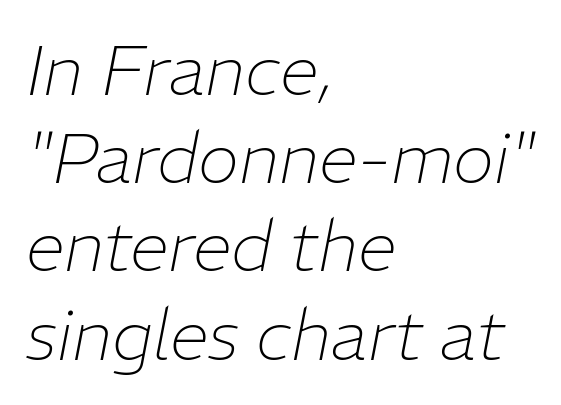
The image shows 70 px thin type, italic (leaning right); set left-aligned, normal line spacing (1.26x), normal letter spacing, not underlined; low stroke contrast and a medium x-height.
